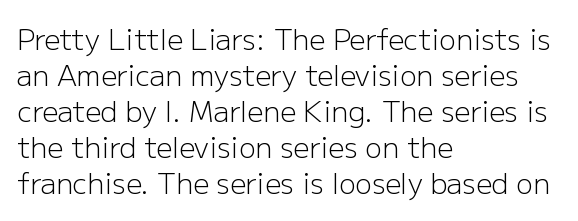
The words here are not underlined. The passage shown is typed in a proportional face where columns would drift. Nope, no serifs anywhere on these letters. These lines keep a tight, regular rhythm from letter to letter. Successive baselines arrive at the customary interval.
